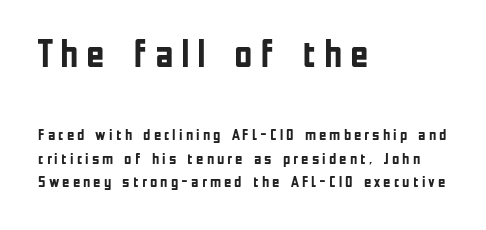
Q: Is the text bold? A: Yes.
Q: Is the text italic (slanted)? A: No, it is upright.
Q: Is the typeface a serif or a sans-serif typeface? A: Sans-serif.
Q: Is the text underlined? A: No.
Q: How is the paragraph aligned? A: Left-aligned.
Q: Is the spacing between lines tight, normal or loose? A: Normal.
Q: Which block of text is set in a larger size, the first (top) or the second (bottom)? A: The first (top) one.
Q: Width (condensed, normal, or wide)? A: Condensed.
Q: Stroke contrast? A: Low.
Q: x-height? A: Medium.
Q: Monospaced? A: No.
